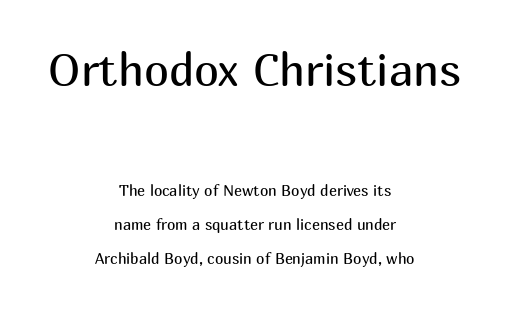
Q: Is the text bold? A: No.
Q: Is the text italic (slanted)? A: No, it is upright.
Q: Is the typeface a serif or a sans-serif typeface? A: Sans-serif.
Q: Is the text underlined? A: No.
Q: How is the paragraph aligned? A: Centered.
Q: Is the spacing between letters normal or unusually wide? A: Normal.
Q: Is the spacing between lines tight, normal or loose? A: Loose.
Q: Which block of text is set in a larger size, the first (top) or the second (bottom)? A: The first (top) one.
Q: Width (condensed, normal, or wide)? A: Normal.
Q: Stroke contrast? A: Medium.
Q: x-height? A: Medium.
Q: Monospaced? A: No.
